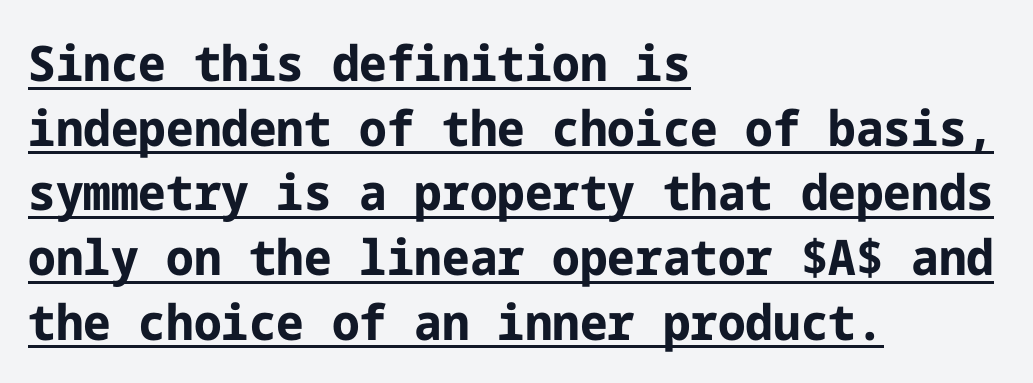
The image shows 49 px bold sans-serif type, upright; set left-aligned, normal line spacing (1.32x), normal letter spacing, underlined; low stroke contrast and a medium x-height.
